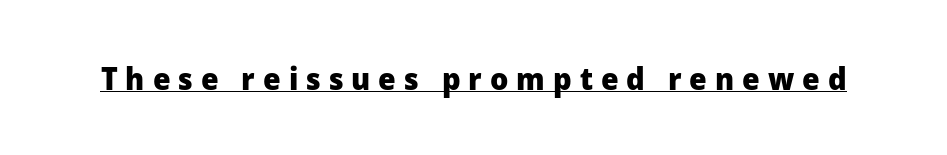
The image shows 32 px heavy sans-serif type, upright; set unusually wide letter spacing (+0.25 em), underlined; low stroke contrast and a medium x-height.
